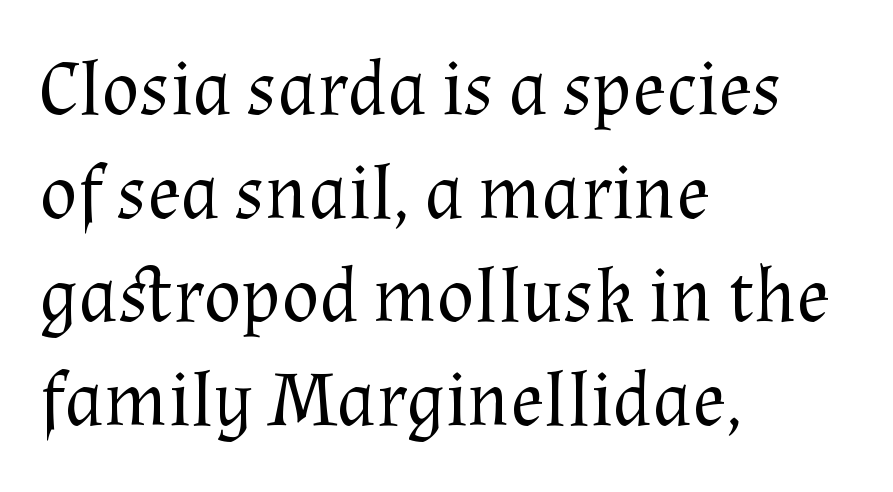
Line spacing here is normal. Upright lettering throughout. Tracking here is standard; glyphs follow each other at the usual distance. Each stroke keeps to a modest, everyday thickness or less.
